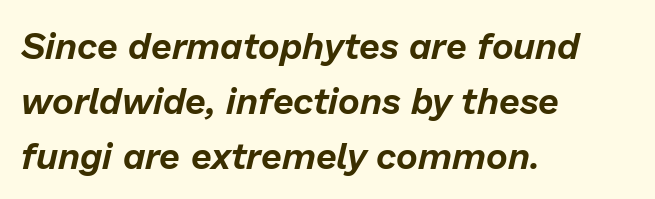
{"italic": "yes", "lean": "right", "slant_degrees": 13, "width": "normal", "stroke_contrast": "low", "x_height": "medium", "monospaced": "no", "underline": "no", "align": "left", "line_spacing": "normal", "line_spacing_ratio": 1.48, "letter_spacing": "normal", "letter_spacing_em": 0.0, "glyph_px": 37}
